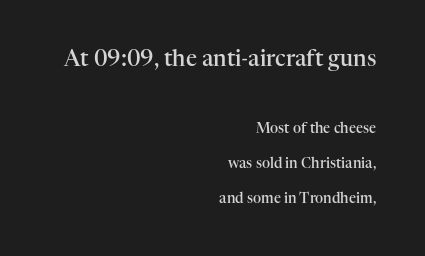
Q: Is the text bold? A: Semi-bold.
Q: Is the text italic (slanted)? A: No, it is upright.
Q: Is the text underlined? A: No.
Q: How is the paragraph aligned? A: Right-aligned.
Q: Is the spacing between letters normal or unusually wide? A: Normal.
Q: Is the spacing between lines tight, normal or loose? A: Loose.
Q: Which block of text is set in a larger size, the first (top) or the second (bottom)? A: The first (top) one.
